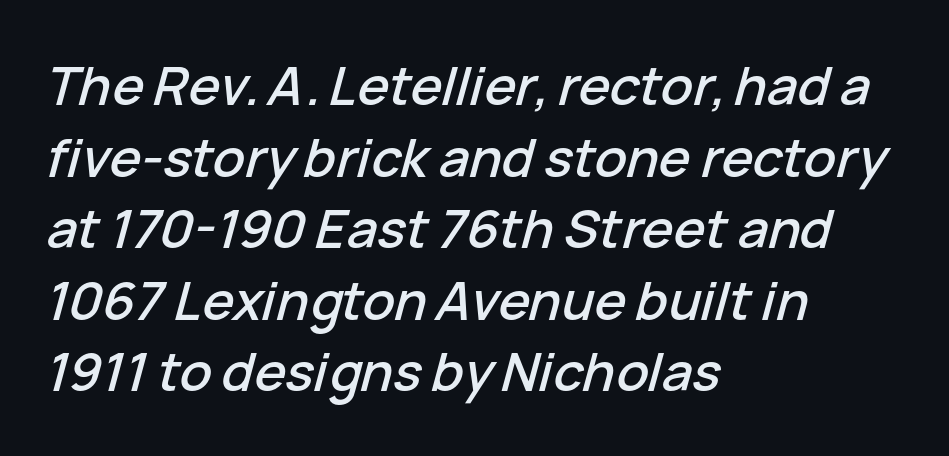
{"italic": "yes", "lean": "right", "slant_degrees": 15, "width": "normal", "stroke_contrast": "low", "x_height": "medium", "monospaced": "no", "underline": "no", "align": "left", "line_spacing": "normal", "line_spacing_ratio": 1.35, "letter_spacing": "normal", "letter_spacing_em": 0.0, "glyph_px": 53}
